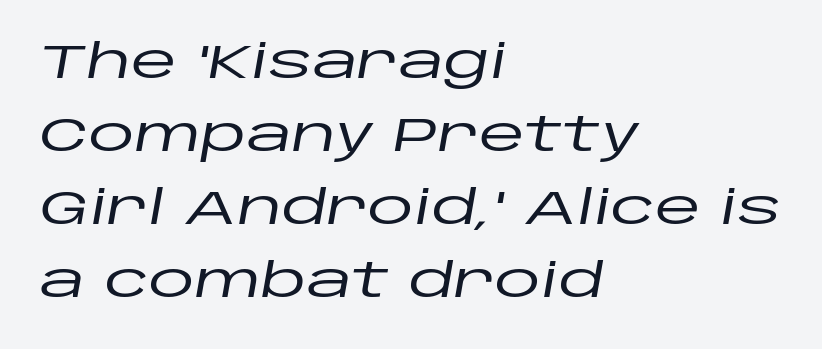
Q: Is the text italic (slanted)? A: Yes, it leans right by about 10 degrees.
Q: Is the text underlined? A: No.
Q: How is the paragraph aligned? A: Left-aligned.
Q: Is the spacing between letters normal or unusually wide? A: Normal.
Q: Is the spacing between lines tight, normal or loose? A: Normal.
Q: Width (condensed, normal, or wide)? A: Wide.
Q: Stroke contrast? A: Low.
Q: x-height? A: Large.
Q: Monospaced? A: No.
